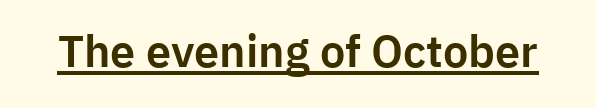
The image shows 45 px sans-serif type, upright; set normal letter spacing, underlined; low stroke contrast and a medium x-height.
